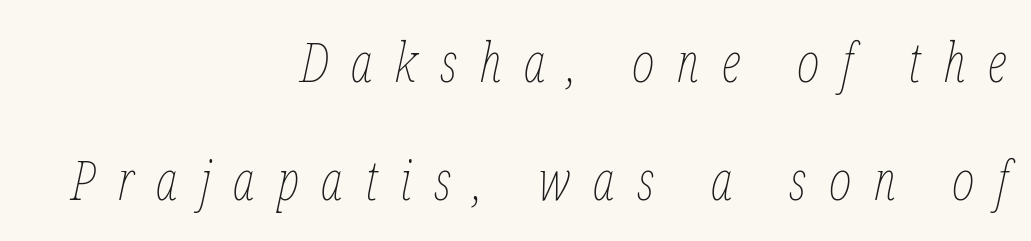
{"italic": "yes", "lean": "right", "slant_degrees": 12, "bold": "no", "weight": "thin", "width": "condensed", "stroke_contrast": "low", "x_height": "medium", "monospaced": "no", "underline": "no", "align": "right", "line_spacing": "loose", "line_spacing_ratio": 2.19, "letter_spacing": "wide", "letter_spacing_em": 0.42, "glyph_px": 54}
